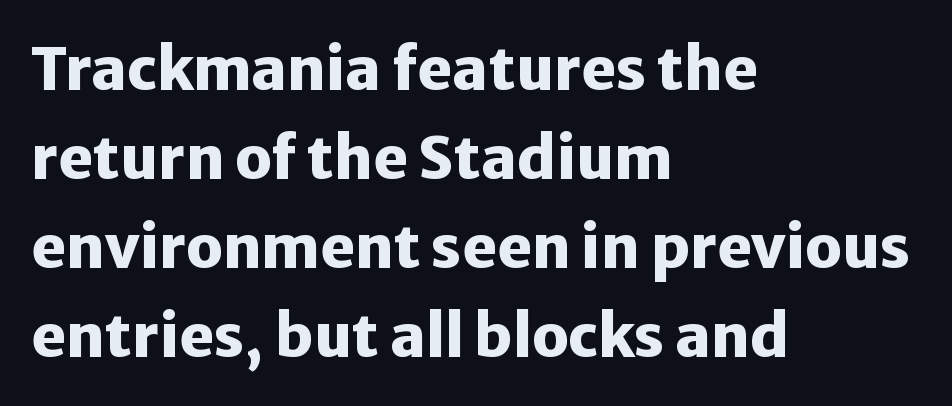
{"serif": "no", "italic": "no", "bold": "yes", "weight": "heavy", "width": "normal", "stroke_contrast": "low", "x_height": "medium", "monospaced": "no", "underline": "no", "align": "left", "line_spacing": "normal", "line_spacing_ratio": 1.51, "letter_spacing": "normal", "letter_spacing_em": 0.0, "glyph_px": 59}
